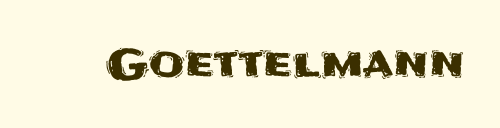
Q: Is the text italic (slanted)? A: No, it is upright.
Q: Is the typeface a serif or a sans-serif typeface? A: Sans-serif.
Q: Is the text underlined? A: No.
Q: Is the spacing between letters normal or unusually wide? A: Normal.
Q: Width (condensed, normal, or wide)? A: Normal.
Q: Stroke contrast? A: Medium.
Q: x-height? A: Large.
Q: Monospaced? A: No.
